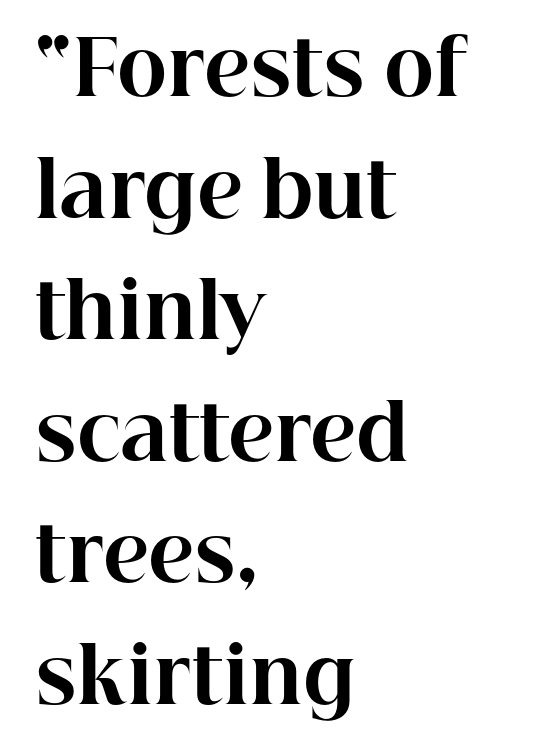
Q: Is the text bold? A: Yes.
Q: Is the text italic (slanted)? A: No, it is upright.
Q: Is the typeface a serif or a sans-serif typeface? A: Serif.
Q: Is the text underlined? A: No.
Q: How is the paragraph aligned? A: Left-aligned.
Q: Is the spacing between letters normal or unusually wide? A: Normal.
Q: Is the spacing between lines tight, normal or loose? A: Normal.
Q: Width (condensed, normal, or wide)? A: Normal.
Q: Stroke contrast? A: High.
Q: x-height? A: Medium.
Q: Monospaced? A: No.
